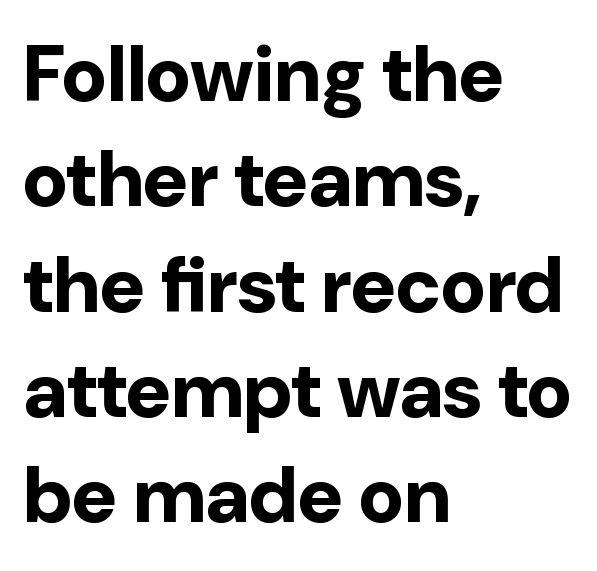
In terms of posture, this sample is upright. Unmarked baselines from the first word to the last. A typesetter would call this zero additional tracking. Plenty of ink on the page — the face is bold.
